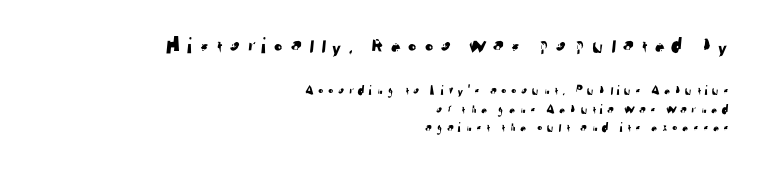
The image shows 23 px text type; set right-aligned, normal line spacing (1.33x), unusually wide letter spacing (+0.22 em), not underlined; the first (top) block is 1.64x larger.
